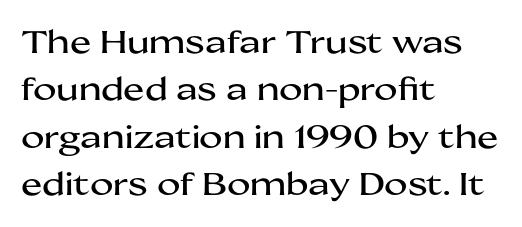
The image shows 32 px wide type, upright; set left-aligned, normal line spacing (1.48x), normal letter spacing, not underlined; medium stroke contrast and a medium x-height.
